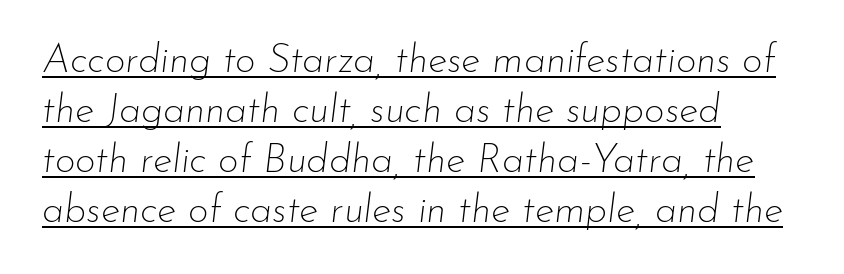
A typesetter would call this proportional, since set widths differ per character. Reading down the block, your eye returns to a fixed left position each line. A rule runs beneath these lines of type. Does the lettering tilt? It does — this is italic.
